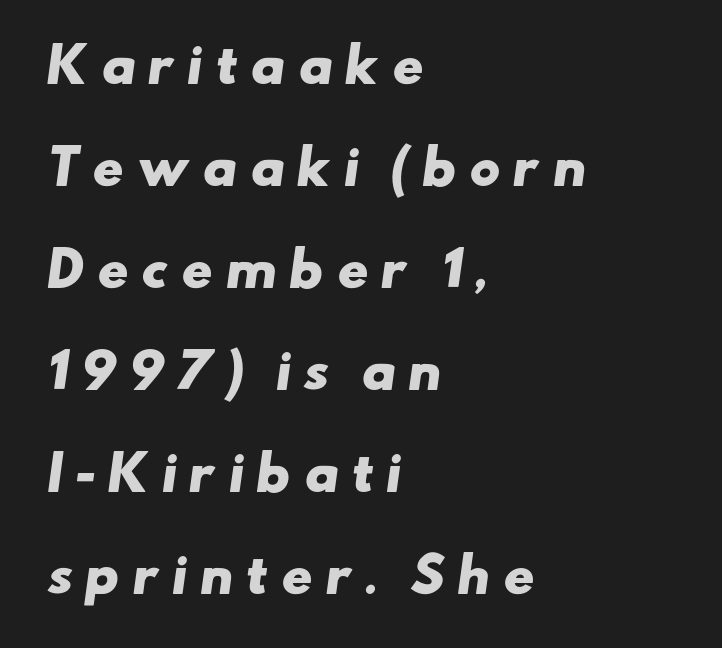
Q: Is the text bold? A: Yes.
Q: Is the typeface a serif or a sans-serif typeface? A: Sans-serif.
Q: Is the text underlined? A: No.
Q: How is the paragraph aligned? A: Left-aligned.
Q: Is the spacing between letters normal or unusually wide? A: Unusually wide.
Q: Is the spacing between lines tight, normal or loose? A: Loose.
Q: Width (condensed, normal, or wide)? A: Wide.
Q: Stroke contrast? A: Low.
Q: x-height? A: Small.
Q: Monospaced? A: No.
